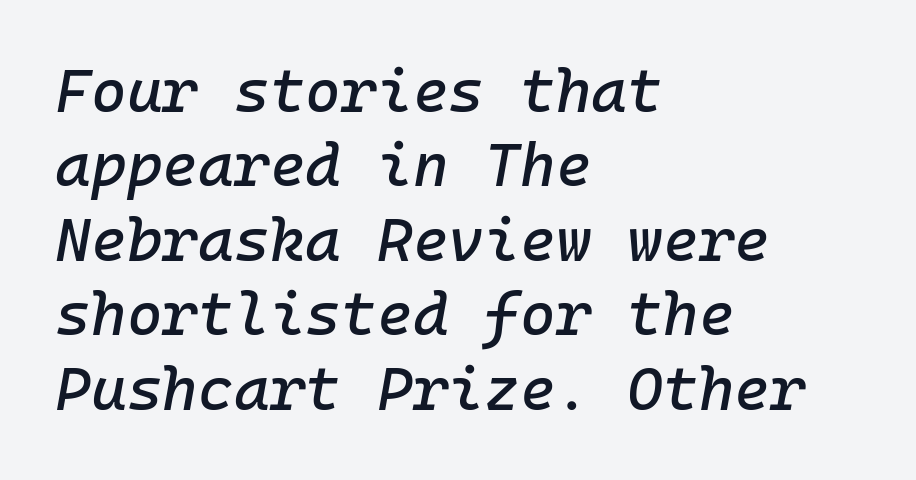
{"italic": "yes", "lean": "right", "slant_degrees": 10, "width": "normal", "stroke_contrast": "low", "x_height": "medium", "monospaced": "yes", "underline": "no", "align": "left", "line_spacing_ratio": 1.22, "letter_spacing": "normal", "letter_spacing_em": 0.0, "glyph_px": 61}
